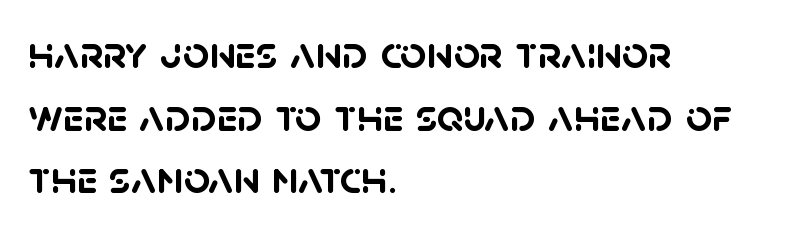
{"serif": "no", "bold": "yes", "weight": "semibold", "width": "normal", "stroke_contrast": "low", "x_height": "large", "monospaced": "no", "underline": "no", "align": "left", "line_spacing": "normal", "line_spacing_ratio": 1.36, "letter_spacing": "normal", "letter_spacing_em": 0.0, "glyph_px": 46}
